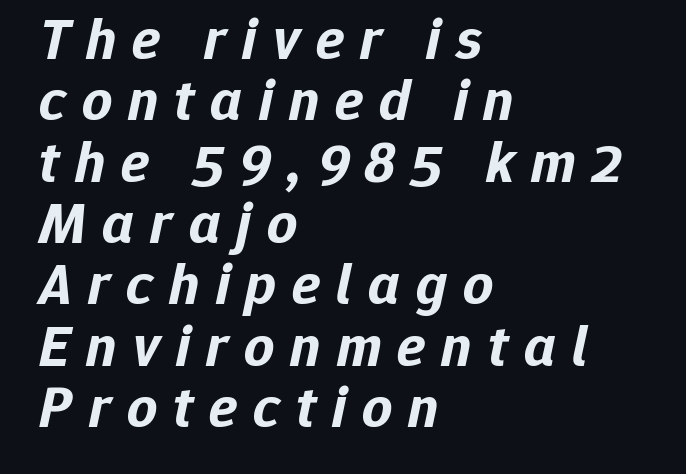
The image shows 59 px bold type, italic (leaning right); set left-aligned, tight line spacing (1.04x), unusually wide letter spacing (+0.27 em), not underlined; low stroke contrast and a medium x-height.
